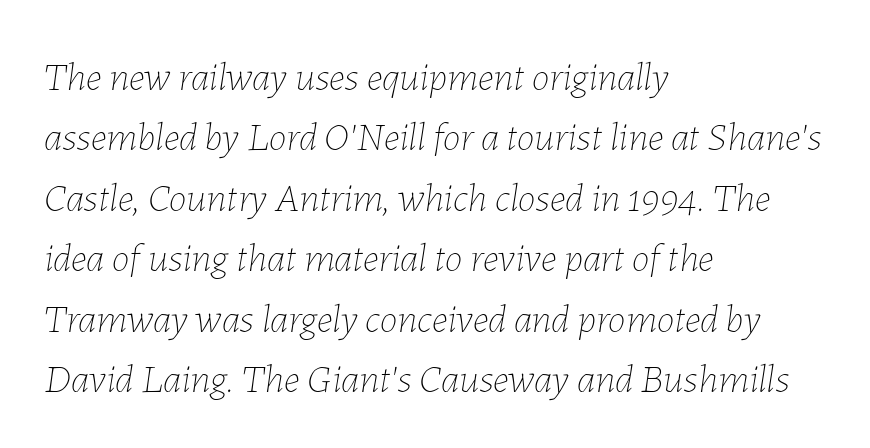
The image shows 40 px thin type, italic (leaning right); set left-aligned, normal line spacing (1.51x), normal letter spacing, not underlined; low stroke contrast and a medium x-height.
